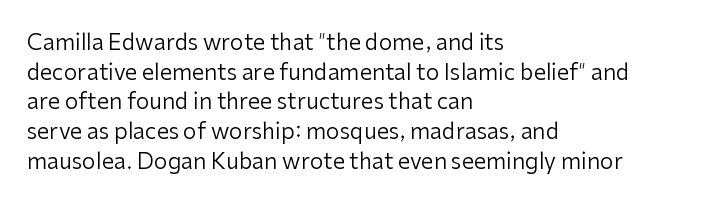
The image shows 22 px text type, upright; set left-aligned, normal line spacing (1.35x), normal letter spacing, not underlined.
